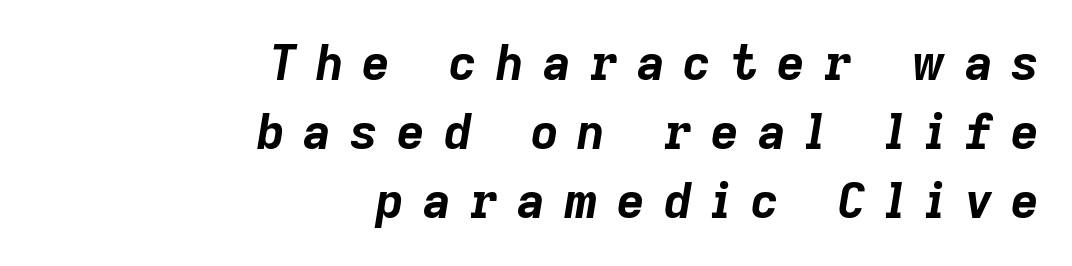
The image shows 48 px bold type, italic (leaning right); set right-aligned, normal line spacing (1.44x), unusually wide letter spacing (+0.4 em), not underlined; low stroke contrast and a medium x-height.
